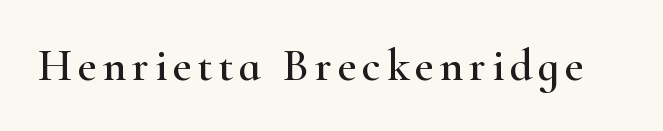
{"serif": "yes", "italic": "no", "width": "wide", "stroke_contrast": "high", "x_height": "small", "monospaced": "no", "underline": "no", "glyph_px": 45}
